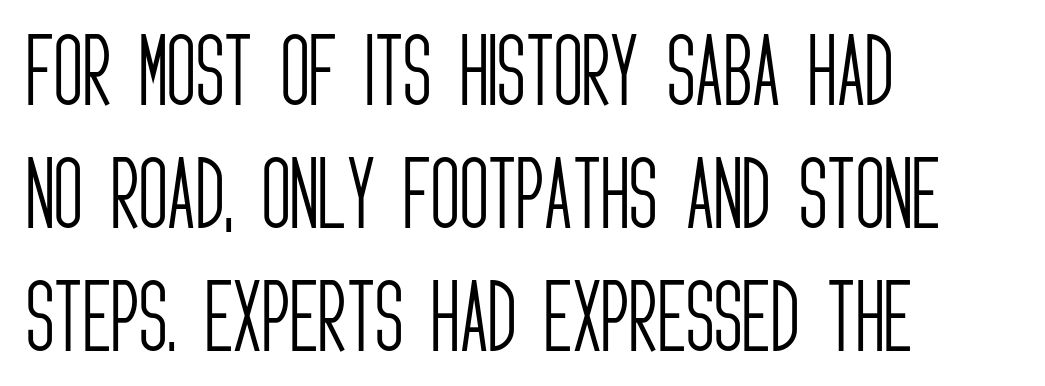
Q: Is the text bold? A: No.
Q: Is the text italic (slanted)? A: No, it is upright.
Q: Is the typeface a serif or a sans-serif typeface? A: Sans-serif.
Q: Is the text underlined? A: No.
Q: How is the paragraph aligned? A: Left-aligned.
Q: Is the spacing between letters normal or unusually wide? A: Normal.
Q: Is the spacing between lines tight, normal or loose? A: Normal.
Q: Width (condensed, normal, or wide)? A: Condensed.
Q: Stroke contrast? A: Low.
Q: x-height? A: Large.
Q: Monospaced? A: No.
